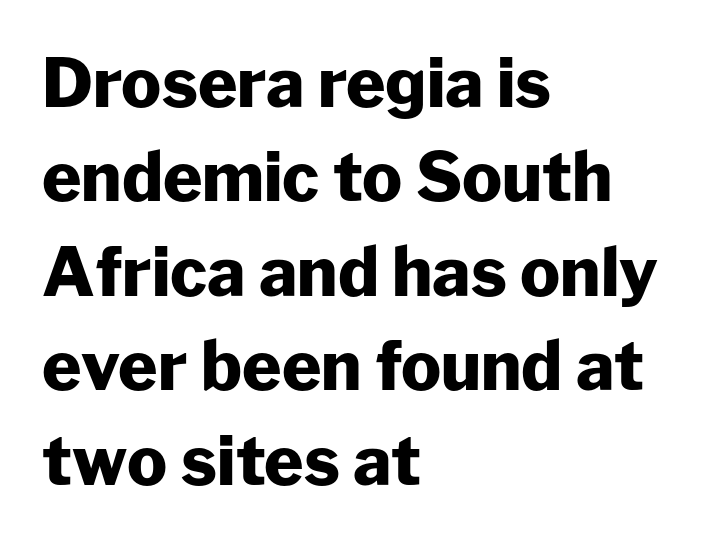
Q: Is the text bold? A: Yes.
Q: Is the text italic (slanted)? A: No, it is upright.
Q: Is the typeface a serif or a sans-serif typeface? A: Sans-serif.
Q: Is the text underlined? A: No.
Q: How is the paragraph aligned? A: Left-aligned.
Q: Is the spacing between letters normal or unusually wide? A: Normal.
Q: Is the spacing between lines tight, normal or loose? A: Normal.
Q: Width (condensed, normal, or wide)? A: Normal.
Q: Stroke contrast? A: Low.
Q: x-height? A: Medium.
Q: Monospaced? A: No.
